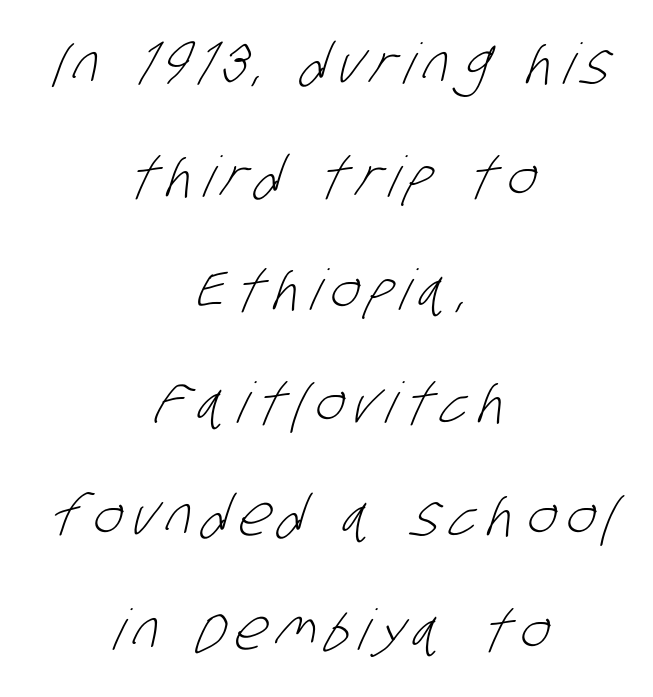
Q: Is the text bold? A: No.
Q: Is the typeface a serif or a sans-serif typeface? A: Sans-serif.
Q: Is the text underlined? A: No.
Q: How is the paragraph aligned? A: Centered.
Q: Is the spacing between lines tight, normal or loose? A: Loose.
Q: Width (condensed, normal, or wide)? A: Condensed.
Q: Stroke contrast? A: Low.
Q: x-height? A: Large.
Q: Monospaced? A: No.
